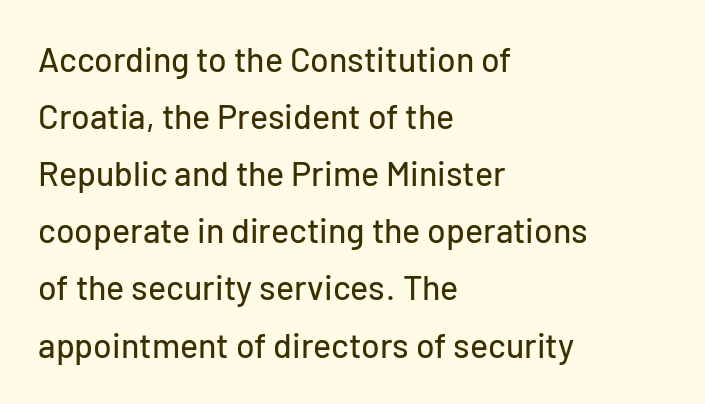
{"serif": "no", "italic": "no", "width": "normal", "stroke_contrast": "low", "x_height": "medium", "monospaced": "no", "underline": "no", "align": "left", "line_spacing": "normal", "line_spacing_ratio": 1.68, "letter_spacing": "normal", "letter_spacing_em": 0.0, "glyph_px": 34}
